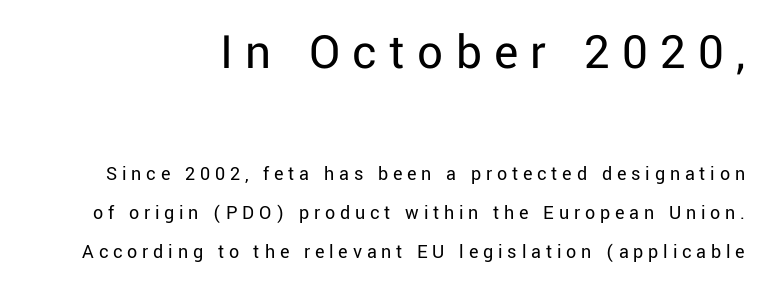
The image shows 51 px regular-weight sans-serif type, upright; set loose line spacing (1.96x), unusually wide letter spacing (+0.24 em), not underlined; the first (top) block is 2.55x larger; low stroke contrast and a medium x-height.
